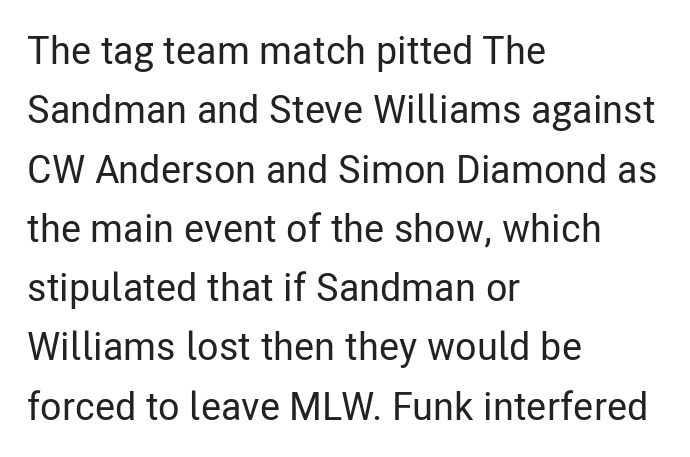
No italicization has been applied; the sample stays upright. The setting favours the left margin, as ordinary paragraphs usually do. Examine the stroke ends and you'll find no serifs. The specimen omits any rule beneath the text block's lines.
